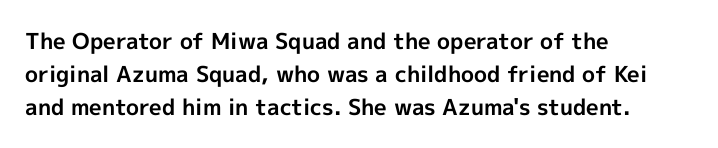
{"italic": "no", "bold": "yes", "underline": "no", "align": "left", "line_spacing": "normal", "line_spacing_ratio": 1.5, "letter_spacing": "normal", "letter_spacing_em": 0.0, "glyph_px": 22}
